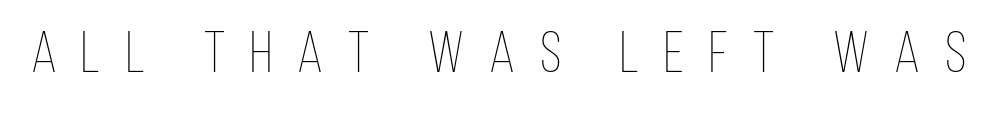
Q: Is the text bold? A: No.
Q: Is the text italic (slanted)? A: No, it is upright.
Q: Is the text underlined? A: No.
Q: Is the spacing between letters normal or unusually wide? A: Unusually wide.
Q: Width (condensed, normal, or wide)? A: Condensed.
Q: Stroke contrast? A: Low.
Q: x-height? A: Large.
Q: Monospaced? A: No.
